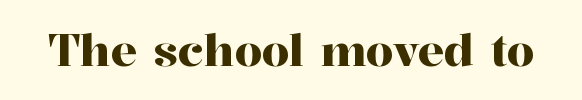
{"serif": "yes", "italic": "no", "width": "normal", "stroke_contrast": "high", "x_height": "medium", "monospaced": "no", "underline": "no", "letter_spacing": "normal", "letter_spacing_em": 0.0, "glyph_px": 44}
